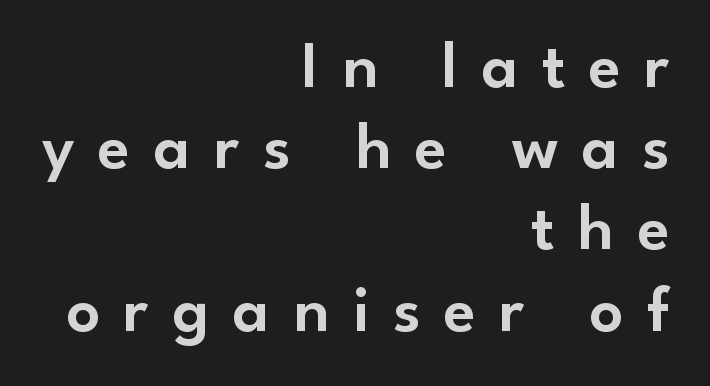
{"serif": "no", "italic": "no", "width": "normal", "stroke_contrast": "low", "x_height": "small", "monospaced": "no", "underline": "no", "align": "right", "line_spacing_ratio": 1.23, "letter_spacing": "wide", "letter_spacing_em": 0.36, "glyph_px": 66}
